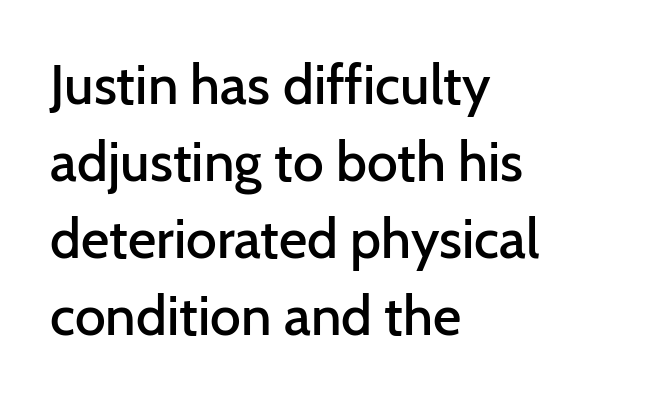
How would I describe the line gaps? Plain and ordinary. This sample uses a sans-serif face. Just letters on the line, the space beneath them empty. The face used here is proportionally spaced, like ordinary book or web type. Line beginnings align vertically; line endings do not. Firm but not heavy-handed strokes: this text is semibold.
